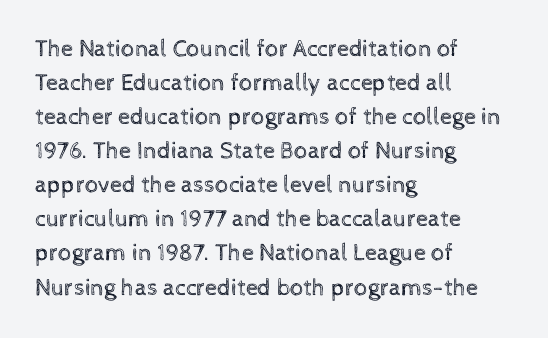
{"italic": "no", "bold": "no", "underline": "no", "align": "left", "line_spacing": "normal", "line_spacing_ratio": 1.42, "letter_spacing": "normal", "letter_spacing_em": 0.0, "glyph_px": 24}
